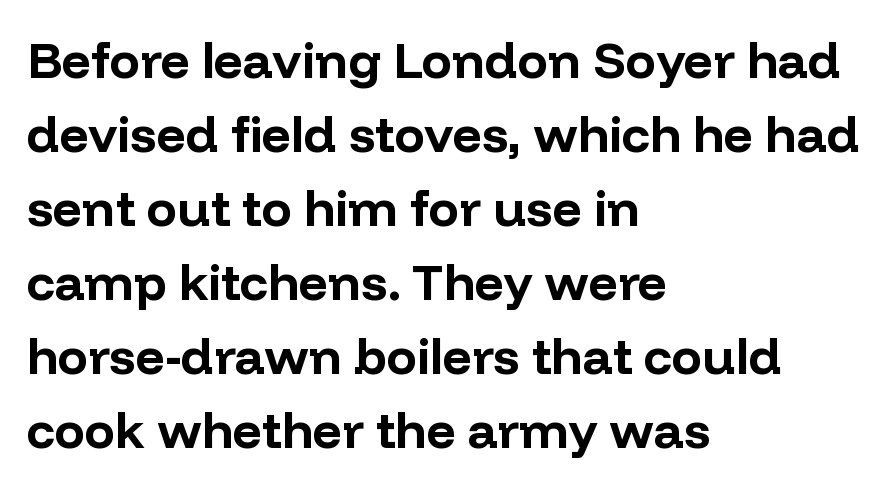
Q: Is the text bold? A: Yes.
Q: Is the text italic (slanted)? A: No, it is upright.
Q: Is the typeface a serif or a sans-serif typeface? A: Sans-serif.
Q: Is the text underlined? A: No.
Q: How is the paragraph aligned? A: Left-aligned.
Q: Is the spacing between letters normal or unusually wide? A: Normal.
Q: Is the spacing between lines tight, normal or loose? A: Normal.
Q: Width (condensed, normal, or wide)? A: Normal.
Q: Stroke contrast? A: Low.
Q: x-height? A: Medium.
Q: Monospaced? A: No.
